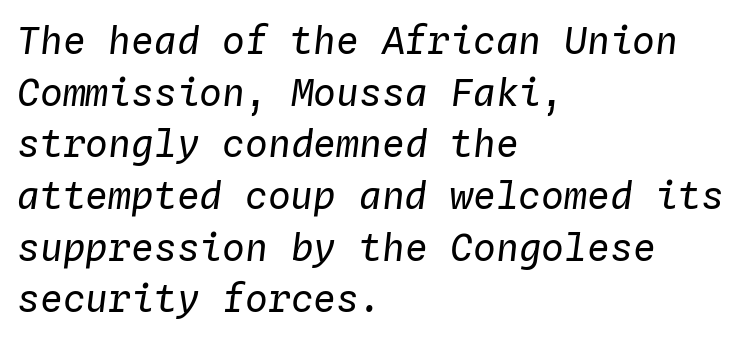
The image shows 38 px regular-weight type, italic (leaning right), monospaced; set left-aligned, normal line spacing (1.36x), normal letter spacing, not underlined; low stroke contrast and a medium x-height.
